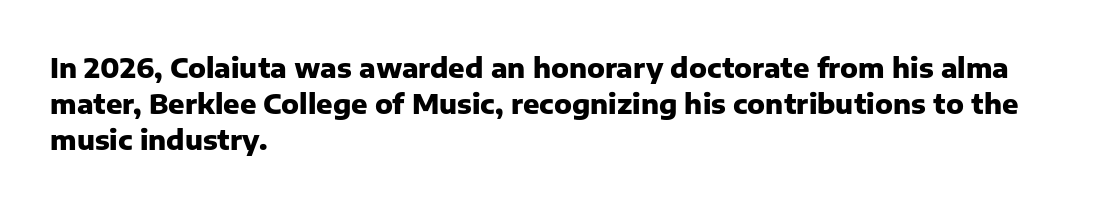
{"italic": "no", "bold": "yes", "underline": "no", "align": "left", "line_spacing": "normal", "line_spacing_ratio": 1.34, "letter_spacing": "normal", "letter_spacing_em": 0.0, "glyph_px": 27}
